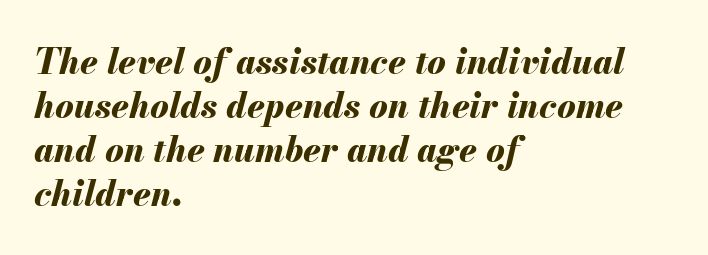
{"italic": "yes", "lean": "right", "slant_degrees": 13, "bold": "yes", "weight": "bold", "width": "normal", "stroke_contrast": "medium", "x_height": "small", "monospaced": "no", "underline": "no", "align": "left", "line_spacing": "normal", "line_spacing_ratio": 1.26, "letter_spacing": "normal", "letter_spacing_em": 0.0, "glyph_px": 35}
